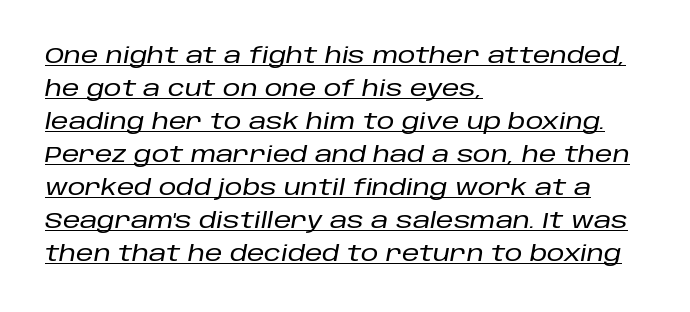
{"italic": "yes", "lean": "right", "slant_degrees": 10, "underline": "yes", "align": "left", "line_spacing": "normal", "line_spacing_ratio": 1.5, "letter_spacing": "normal", "letter_spacing_em": 0.0, "glyph_px": 22}
